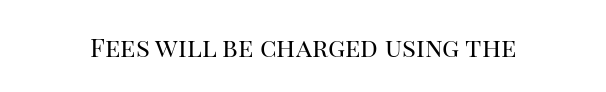
Q: Is the text bold? A: No.
Q: Is the text italic (slanted)? A: No, it is upright.
Q: Is the text underlined? A: No.
Q: Is the spacing between letters normal or unusually wide? A: Normal.
